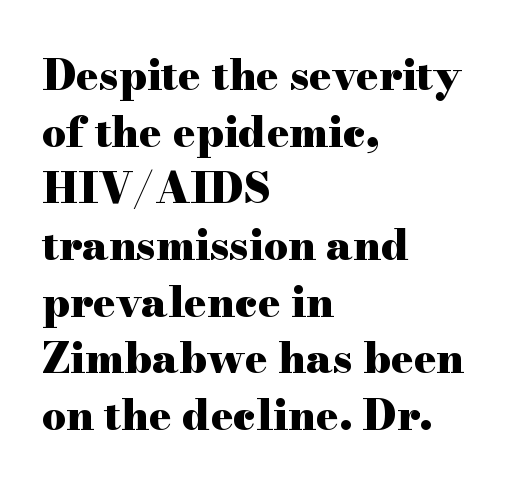
{"serif": "yes", "italic": "no", "bold": "yes", "weight": "heavy", "width": "wide", "stroke_contrast": "high", "x_height": "small", "monospaced": "no", "underline": "no", "align": "left", "line_spacing": "normal", "line_spacing_ratio": 1.35, "letter_spacing": "normal", "letter_spacing_em": 0.0, "glyph_px": 42}
